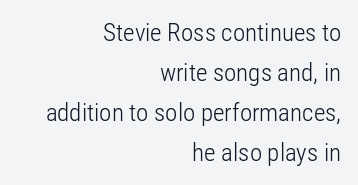
{"italic": "no", "bold": "no", "underline": "no", "align": "right", "line_spacing": "normal", "line_spacing_ratio": 1.6, "letter_spacing": "normal", "letter_spacing_em": 0.0, "glyph_px": 25}
